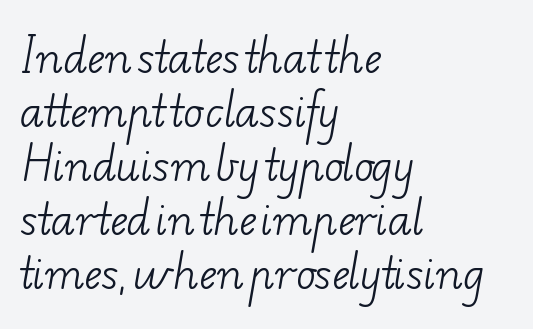
{"serif": "yes", "bold": "no", "weight": "light", "width": "wide", "stroke_contrast": "low", "x_height": "small", "monospaced": "no", "underline": "no", "align": "left", "line_spacing": "normal", "line_spacing_ratio": 1.32, "letter_spacing": "normal", "letter_spacing_em": 0.0, "glyph_px": 41}
